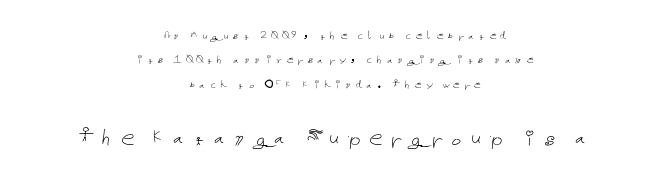
The image shows 27 px text type, upright; set centered, line spacing 1.74x, not underlined; the second (bottom) block is 1.93x larger.
